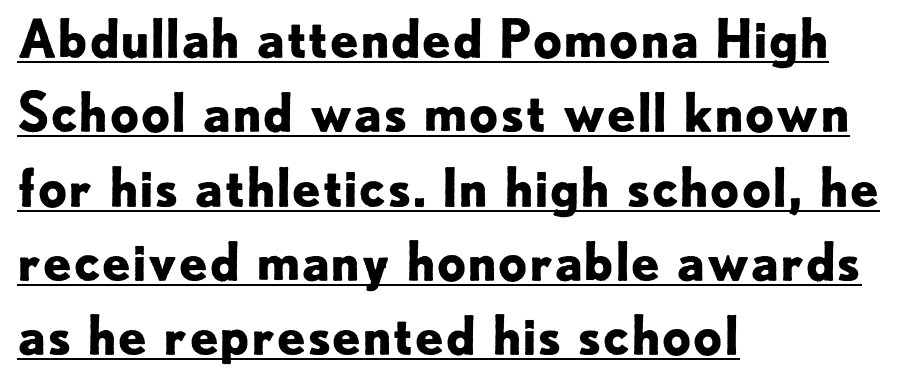
Q: Is the text bold? A: Yes.
Q: Is the text italic (slanted)? A: No, it is upright.
Q: Is the typeface a serif or a sans-serif typeface? A: Sans-serif.
Q: Is the text underlined? A: Yes.
Q: How is the paragraph aligned? A: Left-aligned.
Q: Is the spacing between letters normal or unusually wide? A: Normal.
Q: Is the spacing between lines tight, normal or loose? A: Normal.
Q: Width (condensed, normal, or wide)? A: Normal.
Q: Stroke contrast? A: Low.
Q: x-height? A: Small.
Q: Monospaced? A: No.
